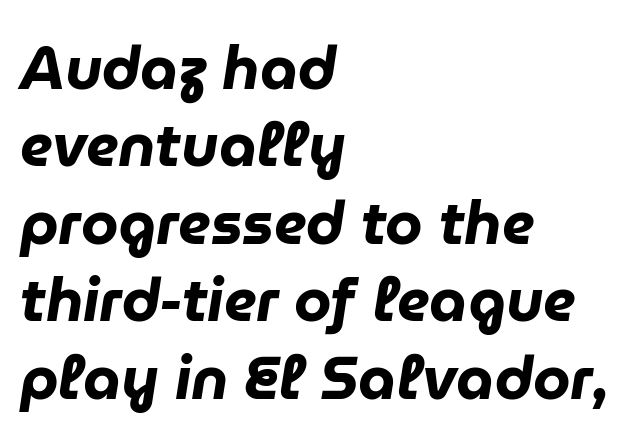
The image shows 60 px heavy type, italic (leaning right); set left-aligned, normal line spacing (1.29x), normal letter spacing, not underlined; low stroke contrast and a medium x-height.
